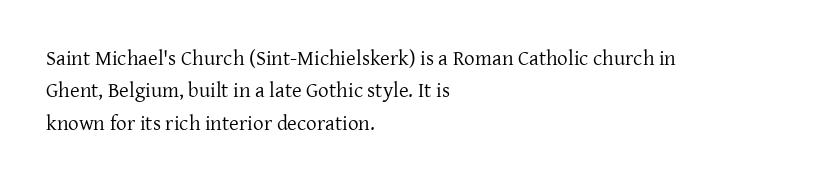
The image shows 21 px text type, upright; set left-aligned, normal line spacing (1.54x), normal letter spacing, not underlined.
